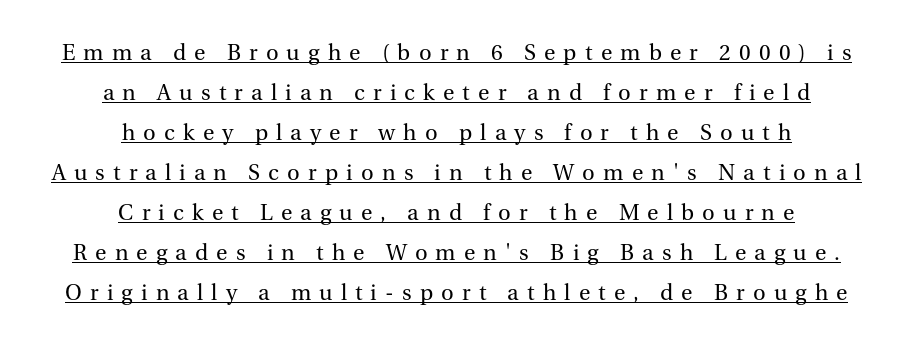
The image shows 22 px text type, upright; set centered, line spacing 1.82x, unusually wide letter spacing (+0.37 em), underlined.
